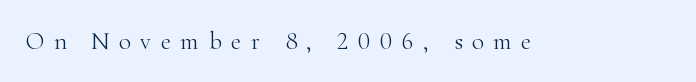
The image shows 25 px text type, upright; set unusually wide letter spacing (+0.38 em), not underlined.
